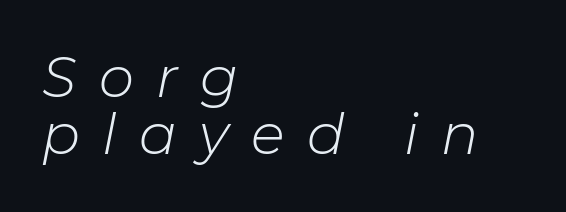
Ink coverage per letter is moderate at most. Characters follow at a spacing far wider than the type designer built in. A clean baseline with only descenders dipping below it. Compared with ordinary roman type, these characters are visibly tilted. This sample trades vertical openness for compactness between lines.
